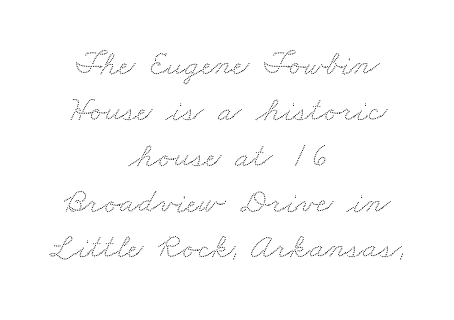
{"width": "wide", "stroke_contrast": "low", "x_height": "small", "monospaced": "no", "underline": "no", "align": "center", "line_spacing": "normal", "line_spacing_ratio": 1.31, "letter_spacing": "normal", "letter_spacing_em": 0.0, "glyph_px": 35}
